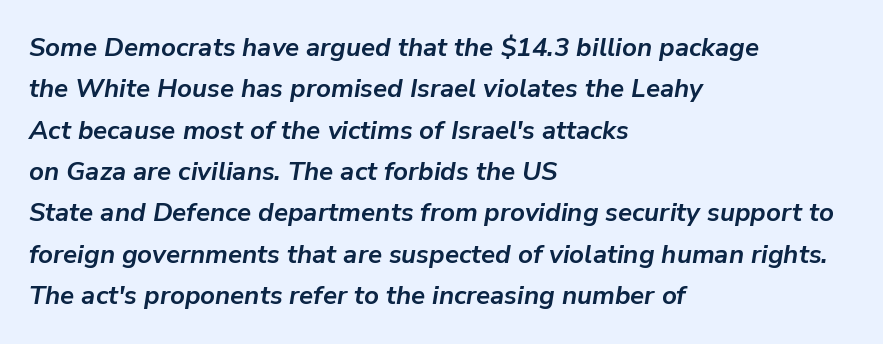
The image shows 26 px bold type, italic (leaning right); set left-aligned, normal line spacing (1.59x), normal letter spacing, not underlined.
